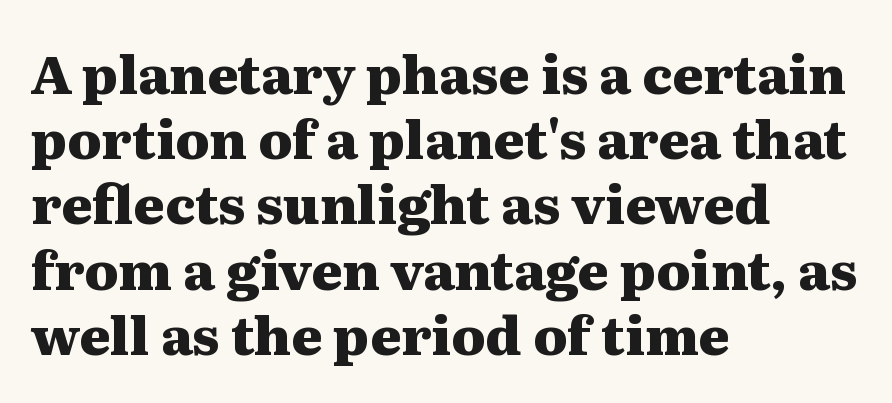
Any mark beneath the type? The region is blank. No extra tracking has been applied to these lines. Every letter is thick-stroked: bold, no question. The typography opts for an upright posture over an oblique one.
